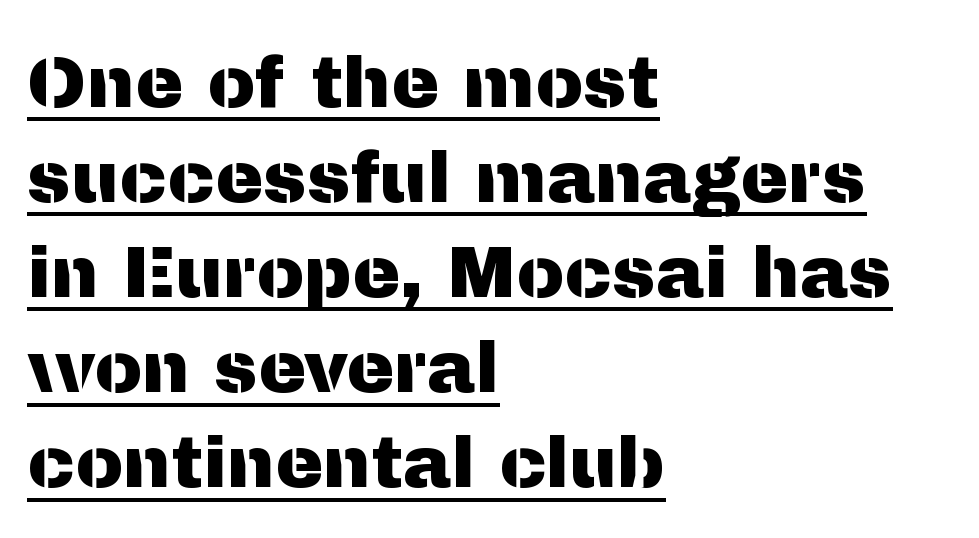
{"serif": "no", "italic": "no", "width": "normal", "stroke_contrast": "medium", "x_height": "medium", "monospaced": "no", "underline": "yes", "align": "left", "line_spacing": "normal", "line_spacing_ratio": 1.32, "letter_spacing": "normal", "letter_spacing_em": 0.0, "glyph_px": 72}
